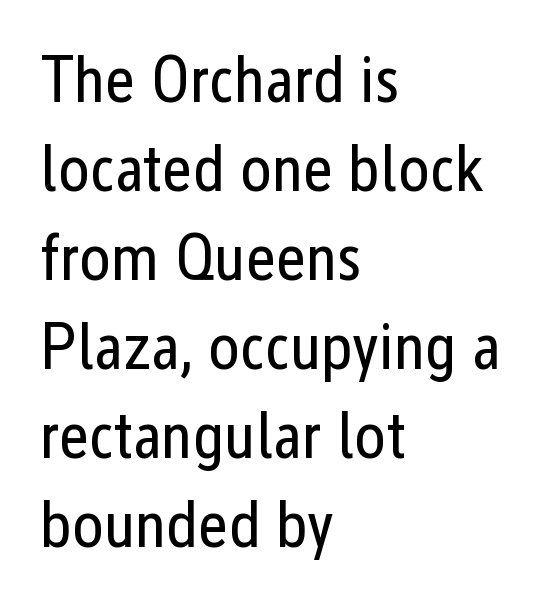
This sample is left-justified, so line endings fall wherever the words run out. Underline: absent. A typesetter would mark this as roman, not italic. This sample uses plain, unmodified letter spacing. Think standard paragraph weight, or any step lighter than that.
